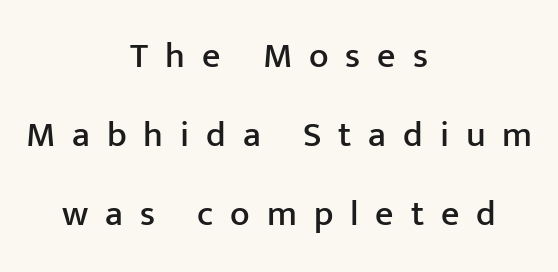
Q: Is the text italic (slanted)? A: No, it is upright.
Q: Is the typeface a serif or a sans-serif typeface? A: Sans-serif.
Q: Is the text underlined? A: No.
Q: How is the paragraph aligned? A: Centered.
Q: Is the spacing between letters normal or unusually wide? A: Unusually wide.
Q: Is the spacing between lines tight, normal or loose? A: Loose.
Q: Width (condensed, normal, or wide)? A: Normal.
Q: Stroke contrast? A: Low.
Q: x-height? A: Medium.
Q: Monospaced? A: No.
